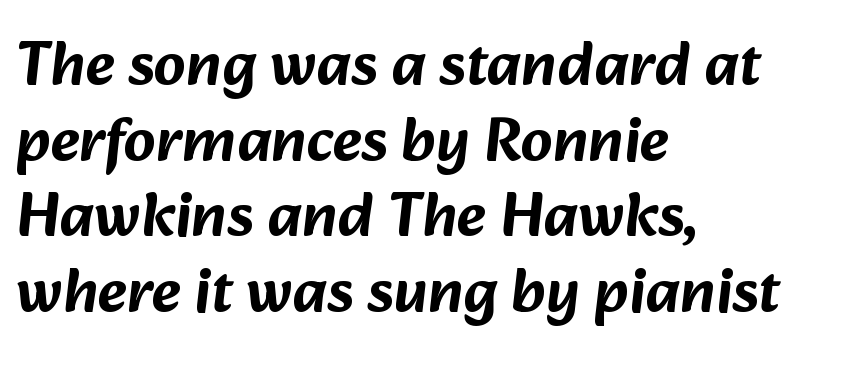
{"serif": "no", "width": "normal", "stroke_contrast": "low", "x_height": "medium", "monospaced": "no", "underline": "no", "align": "left", "line_spacing_ratio": 1.2, "letter_spacing": "normal", "letter_spacing_em": 0.0, "glyph_px": 63}
